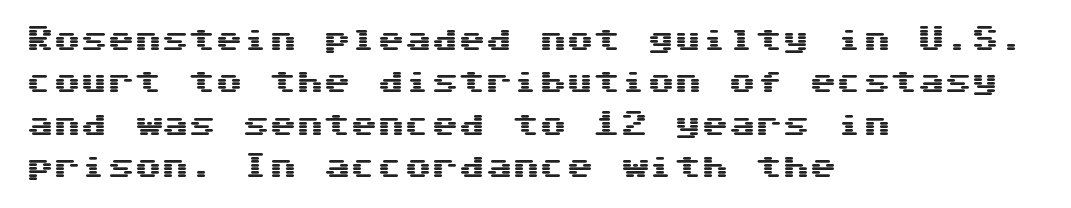
Successive baselines arrive at the customary interval. Tall strokes in this sample are plumb rather than angled. Where is the straight margin? On the left. Lines of text with bare space underneath. Each word holds together tightly as a unit, with standard inter-letter gaps.
